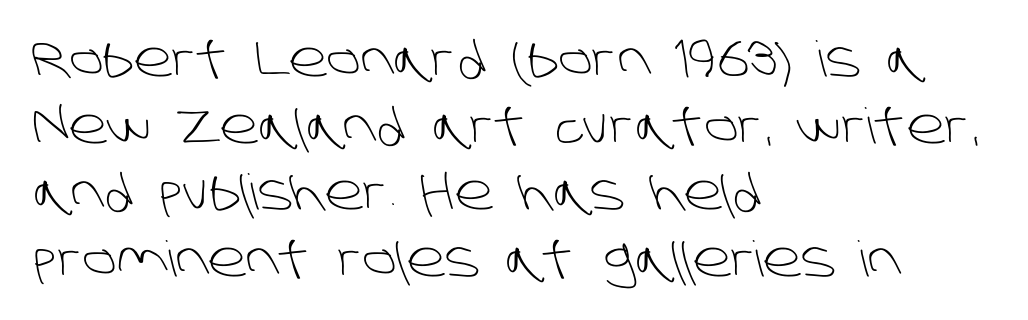
Q: Is the text bold? A: No.
Q: Is the typeface a serif or a sans-serif typeface? A: Sans-serif.
Q: Is the text underlined? A: No.
Q: How is the paragraph aligned? A: Left-aligned.
Q: Is the spacing between letters normal or unusually wide? A: Normal.
Q: Is the spacing between lines tight, normal or loose? A: Normal.
Q: Width (condensed, normal, or wide)? A: Normal.
Q: Stroke contrast? A: Low.
Q: x-height? A: Large.
Q: Monospaced? A: No.
